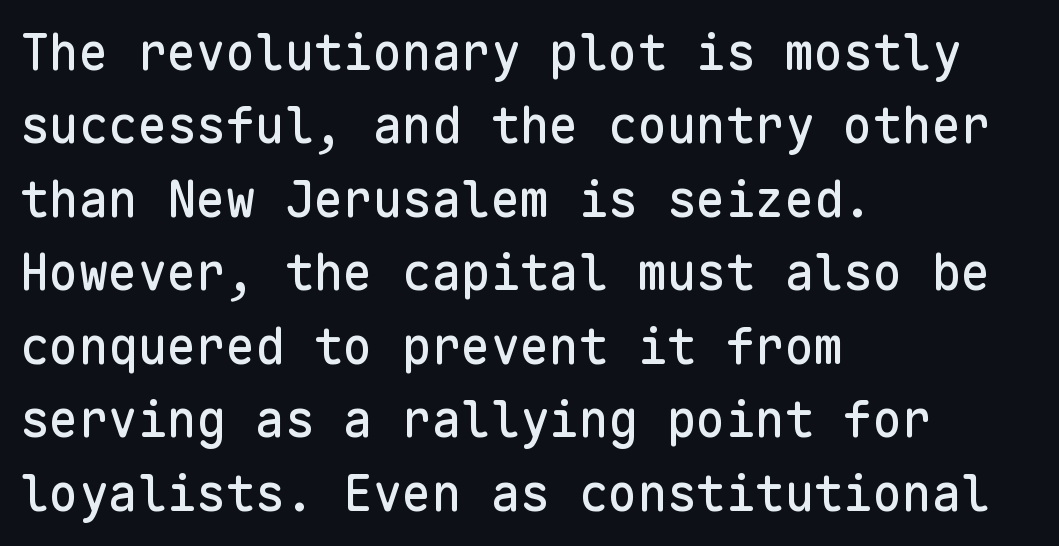
Lines of text with bare space underneath. How would I describe the line gaps? Plain and ordinary. Each letter's strokes conclude bluntly, with no projecting serifs. You can tell it's not italic because the verticals are truly vertical. Think of a typewriter: that constant character pitch is what you see here. Short note: letters normally spaced.
